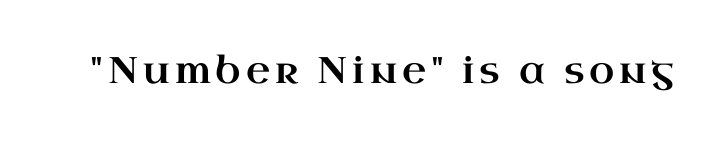
The words here are not underlined. Think of a printed novel: that variable character pitch is what you see here. Quick note: not italic, upright. The glyphs in this specimen are seriffed.
